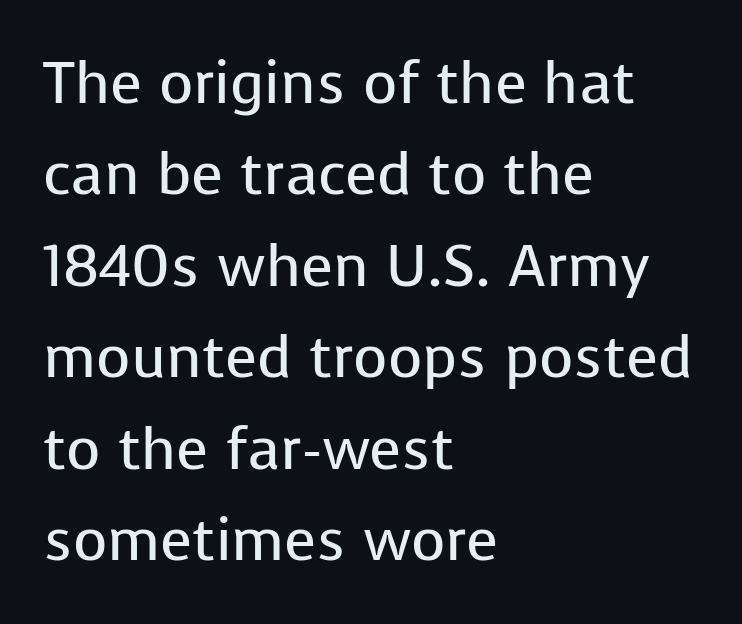
Q: Is the text bold? A: No.
Q: Is the text italic (slanted)? A: No, it is upright.
Q: Is the typeface a serif or a sans-serif typeface? A: Sans-serif.
Q: Is the text underlined? A: No.
Q: How is the paragraph aligned? A: Left-aligned.
Q: Is the spacing between letters normal or unusually wide? A: Normal.
Q: Is the spacing between lines tight, normal or loose? A: Normal.
Q: Width (condensed, normal, or wide)? A: Normal.
Q: Stroke contrast? A: Low.
Q: x-height? A: Medium.
Q: Monospaced? A: No.
